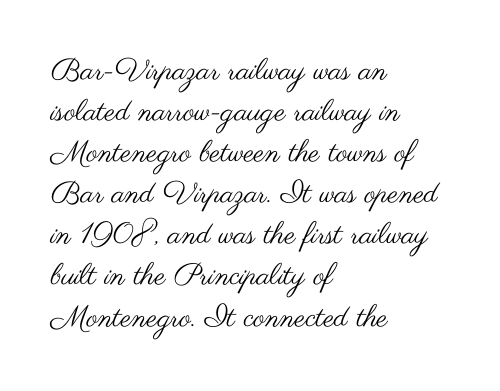
The face used here is rendered with its standard letterfit. Honestly, there is no underline to notice here at all. Line starts are locked; line ends wander.
